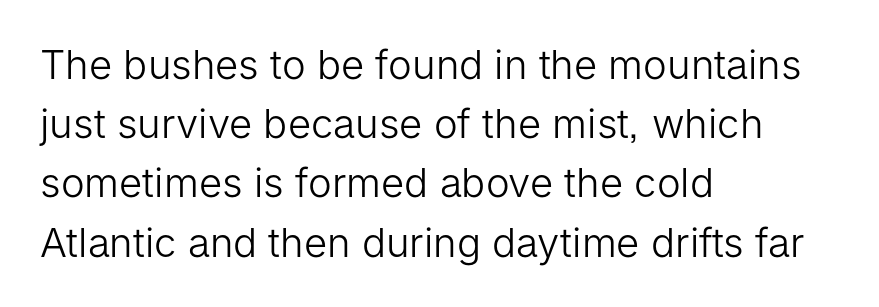
{"serif": "no", "italic": "no", "bold": "no", "weight": "light", "width": "normal", "stroke_contrast": "low", "x_height": "medium", "monospaced": "no", "underline": "no", "align": "left", "line_spacing": "normal", "line_spacing_ratio": 1.48, "letter_spacing": "normal", "letter_spacing_em": 0.0, "glyph_px": 40}
